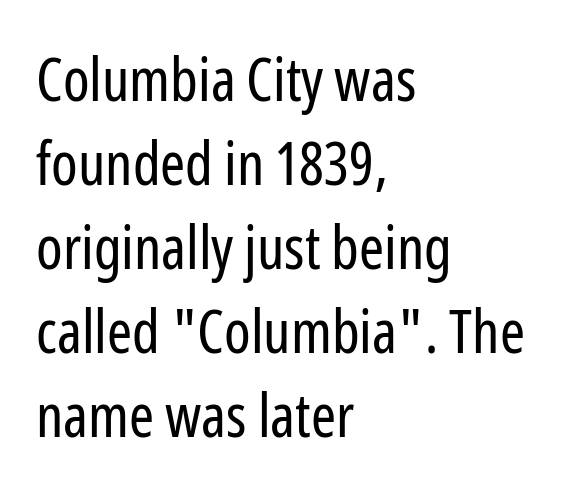
Casual observation: everything's shoved over to the left. Ordinary non-slanted type is in use. These lines are composed in type without serifs. This rendering leaves character spacing at its baseline value.
